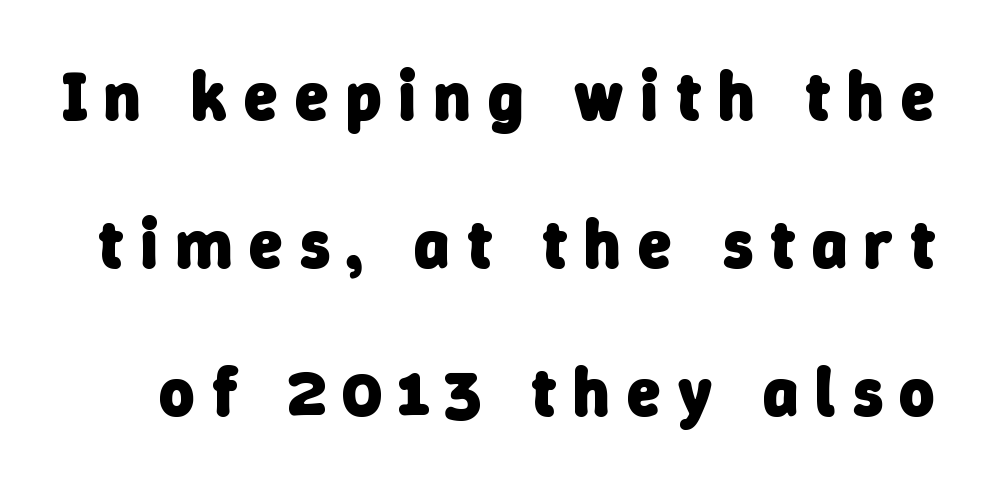
The image shows 68 px heavy sans-serif type; set loose line spacing (2.18x), unusually wide letter spacing (+0.25 em), not underlined; low stroke contrast and a medium x-height.
